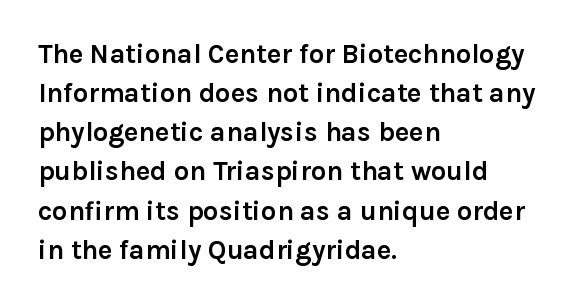
Q: Is the text bold? A: Yes.
Q: Is the text italic (slanted)? A: No, it is upright.
Q: Is the text underlined? A: No.
Q: How is the paragraph aligned? A: Left-aligned.
Q: Is the spacing between letters normal or unusually wide? A: Normal.
Q: Is the spacing between lines tight, normal or loose? A: Normal.
